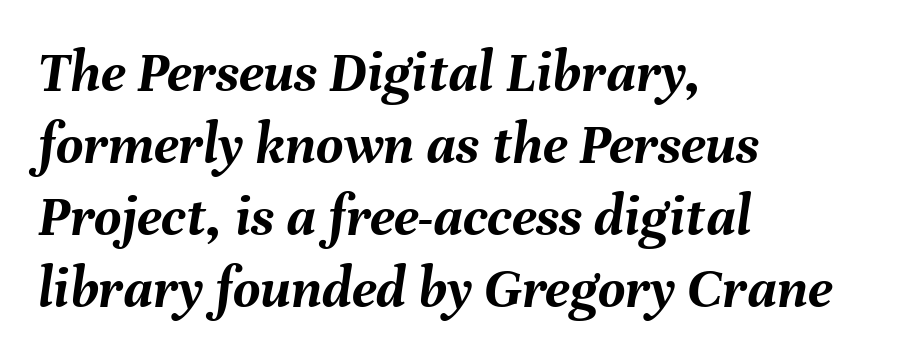
Q: Is the text bold? A: Yes.
Q: Is the text italic (slanted)? A: Yes, it leans right by about 8 degrees.
Q: Is the text underlined? A: No.
Q: How is the paragraph aligned? A: Left-aligned.
Q: Is the spacing between letters normal or unusually wide? A: Normal.
Q: Width (condensed, normal, or wide)? A: Normal.
Q: Stroke contrast? A: Medium.
Q: x-height? A: Medium.
Q: Monospaced? A: No.
